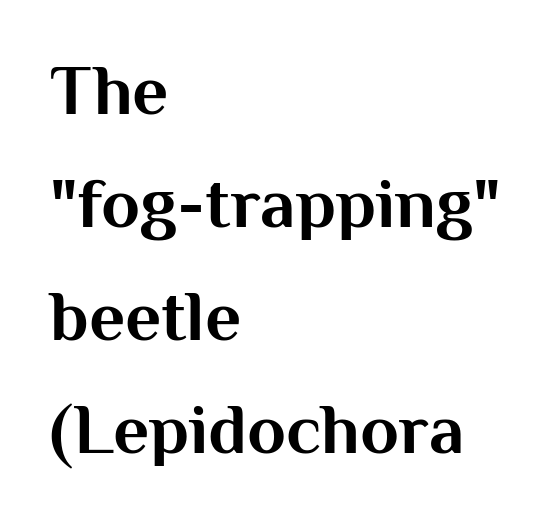
Check where the strokes stop: nothing finishes them off — pure sans. This rendering features lettering with no underline. Is the type bold? Yes — the strokes are clearly thick and heavy. Posture: vertical.
